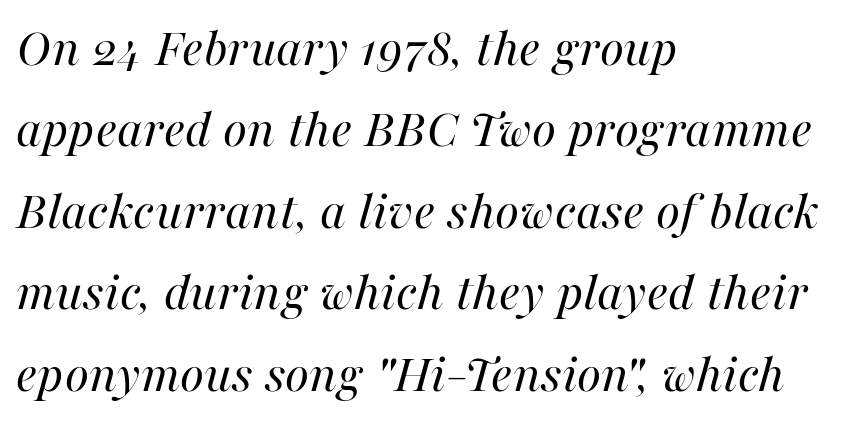
{"italic": "yes", "lean": "right", "slant_degrees": 16, "bold": "no", "weight": "regular", "width": "normal", "stroke_contrast": "high", "x_height": "medium", "monospaced": "no", "underline": "no", "align": "left", "line_spacing": "normal", "line_spacing_ratio": 1.48, "letter_spacing": "normal", "letter_spacing_em": 0.0, "glyph_px": 55}
